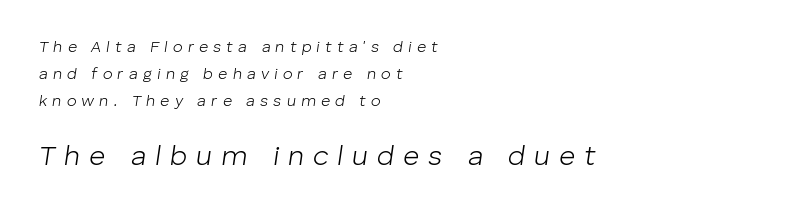
{"italic": "yes", "lean": "right", "slant_degrees": 8, "bold": "no", "weight": "light", "width": "normal", "stroke_contrast": "low", "x_height": "medium", "monospaced": "no", "underline": "no", "align": "left", "line_spacing": "normal", "line_spacing_ratio": 1.7, "letter_spacing": "wide", "letter_spacing_em": 0.32, "larger_block": "second", "size_ratio": 1.75, "glyph_px": 28}
